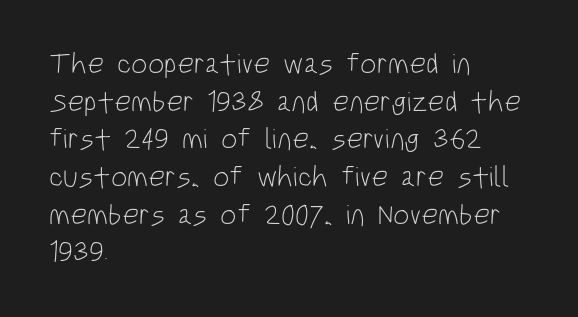
{"serif": "no", "italic": "no", "bold": "no", "weight": "light", "width": "condensed", "stroke_contrast": "low", "x_height": "large", "monospaced": "no", "underline": "no", "align": "left", "line_spacing": "normal", "line_spacing_ratio": 1.3, "letter_spacing": "normal", "letter_spacing_em": 0.0, "glyph_px": 29}
